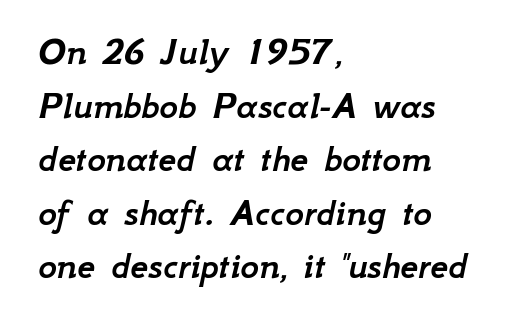
Q: Is the text italic (slanted)? A: Yes, it leans right by about 12 degrees.
Q: Is the text underlined? A: No.
Q: How is the paragraph aligned? A: Left-aligned.
Q: Is the spacing between letters normal or unusually wide? A: Normal.
Q: Is the spacing between lines tight, normal or loose? A: Normal.
Q: Width (condensed, normal, or wide)? A: Normal.
Q: Stroke contrast? A: Low.
Q: x-height? A: Small.
Q: Monospaced? A: No.
